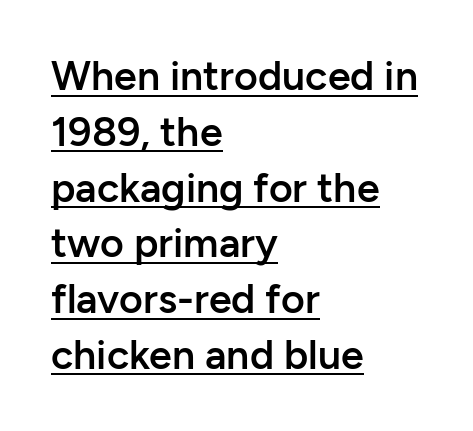
Q: Is the text bold? A: Semi-bold.
Q: Is the text italic (slanted)? A: No, it is upright.
Q: Is the typeface a serif or a sans-serif typeface? A: Sans-serif.
Q: Is the text underlined? A: Yes.
Q: How is the paragraph aligned? A: Left-aligned.
Q: Is the spacing between letters normal or unusually wide? A: Normal.
Q: Is the spacing between lines tight, normal or loose? A: Normal.
Q: Width (condensed, normal, or wide)? A: Normal.
Q: Stroke contrast? A: Low.
Q: x-height? A: Medium.
Q: Monospaced? A: No.
